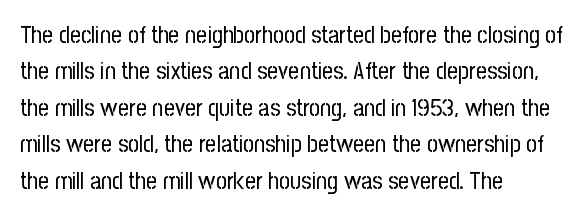
{"italic": "no", "bold": "no", "underline": "no", "align": "left", "line_spacing": "normal", "line_spacing_ratio": 1.52, "letter_spacing": "normal", "letter_spacing_em": 0.0, "glyph_px": 24}
